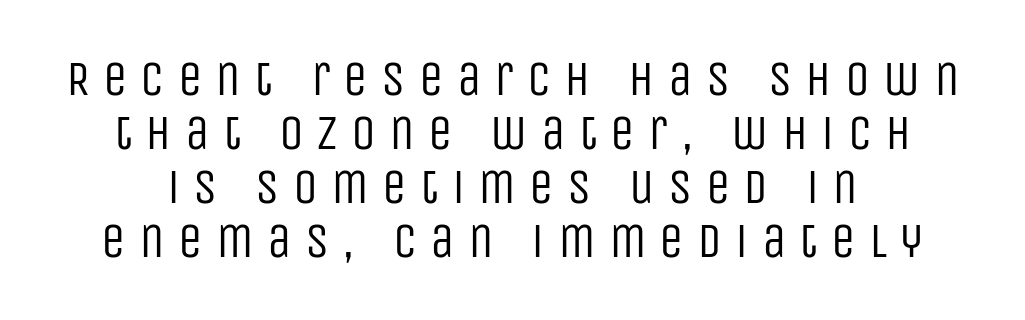
{"serif": "no", "italic": "no", "bold": "no", "weight": "regular", "width": "condensed", "stroke_contrast": "low", "x_height": "large", "monospaced": "no", "underline": "no", "line_spacing": "tight", "line_spacing_ratio": 1.1, "letter_spacing": "wide", "letter_spacing_em": 0.27, "glyph_px": 49}
